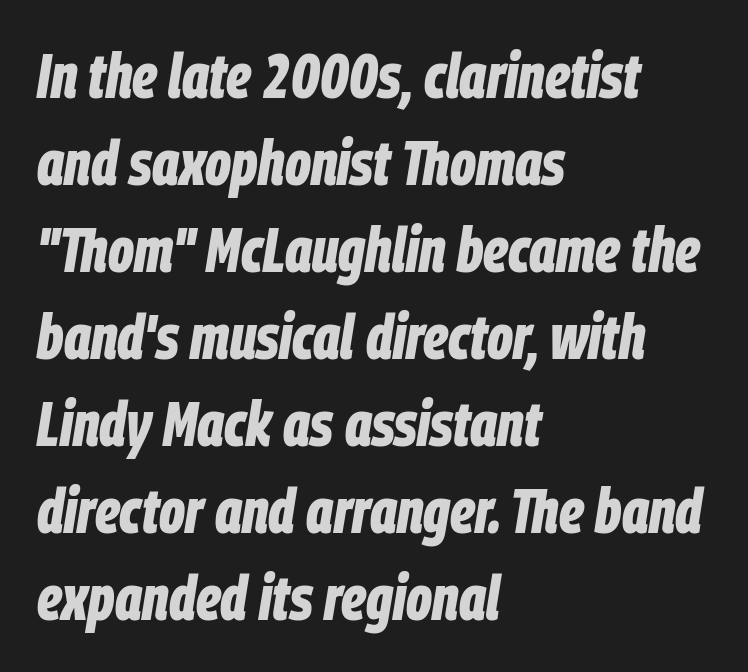
Q: Is the text bold? A: Yes.
Q: Is the text italic (slanted)? A: Yes, it leans right by about 9 degrees.
Q: Is the text underlined? A: No.
Q: How is the paragraph aligned? A: Left-aligned.
Q: Is the spacing between letters normal or unusually wide? A: Normal.
Q: Is the spacing between lines tight, normal or loose? A: Normal.
Q: Width (condensed, normal, or wide)? A: Condensed.
Q: Stroke contrast? A: Low.
Q: x-height? A: Large.
Q: Monospaced? A: No.
